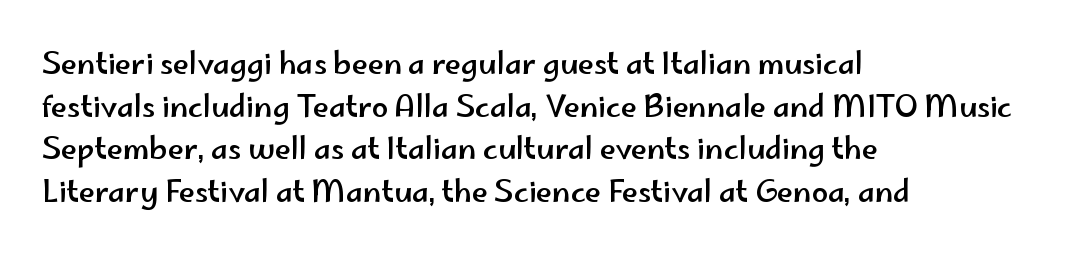
The image shows 29 px wide sans-serif type, upright; set left-aligned, normal line spacing (1.47x), normal letter spacing, not underlined; low stroke contrast and a small x-height.
